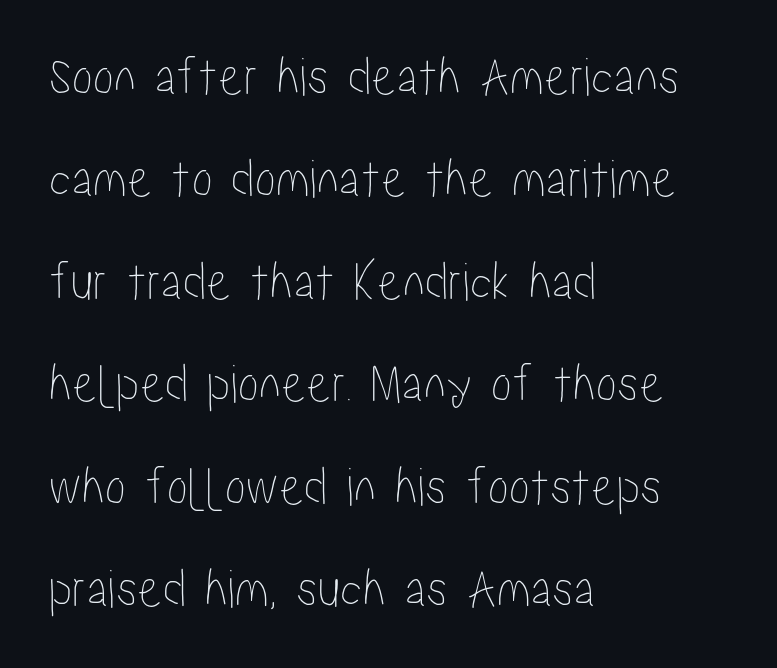
Each row of text sits above clean, open space. Each letter keeps its own natural width here, so spacing adapts to shape. Tracking value appears to be zero — textbook default spacing. The ragged edge is on the right, which tells us the setting is flush left.
